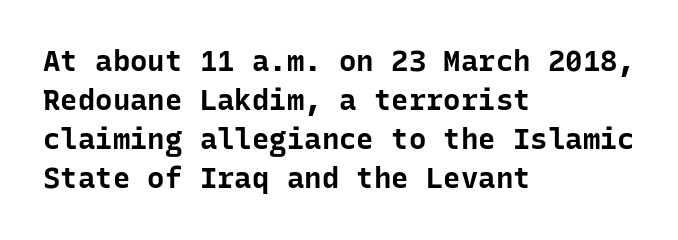
Q: Is the text bold? A: Yes.
Q: Is the text italic (slanted)? A: No, it is upright.
Q: Is the typeface a serif or a sans-serif typeface? A: Sans-serif.
Q: Is the text underlined? A: No.
Q: How is the paragraph aligned? A: Left-aligned.
Q: Is the spacing between letters normal or unusually wide? A: Normal.
Q: Is the spacing between lines tight, normal or loose? A: Normal.
Q: Width (condensed, normal, or wide)? A: Normal.
Q: Stroke contrast? A: Low.
Q: x-height? A: Medium.
Q: Monospaced? A: Yes.
